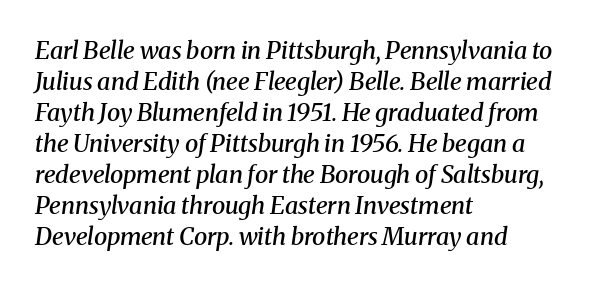
These lines stack with their left ends in a neat column. The specimen omits any rule beneath the text block's lines. Set as a demibold, roughly 600 on the weight scale. The lettering tilts uniformly, giving the passage an italic look.
